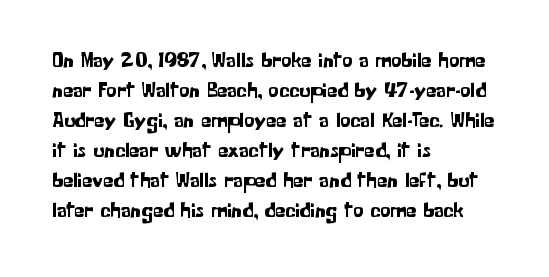
The image shows 21 px text type, upright; set left-aligned, normal line spacing (1.43x), normal letter spacing, not underlined.
